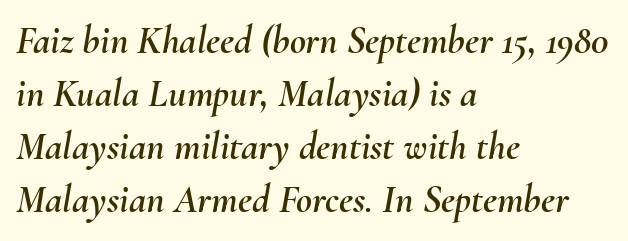
The image shows 39 px text type, italic (leaning right); set left-aligned, normal line spacing (1.36x), normal letter spacing, not underlined; medium stroke contrast and a small x-height.
